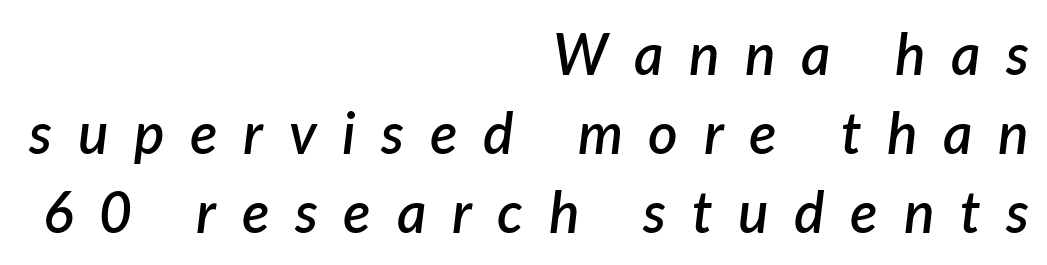
Q: Is the text bold? A: Semi-bold.
Q: Is the text italic (slanted)? A: Yes, it leans right by about 7 degrees.
Q: Is the text underlined? A: No.
Q: How is the paragraph aligned? A: Right-aligned.
Q: Is the spacing between letters normal or unusually wide? A: Unusually wide.
Q: Is the spacing between lines tight, normal or loose? A: Normal.
Q: Width (condensed, normal, or wide)? A: Normal.
Q: Stroke contrast? A: Low.
Q: x-height? A: Medium.
Q: Monospaced? A: No.
